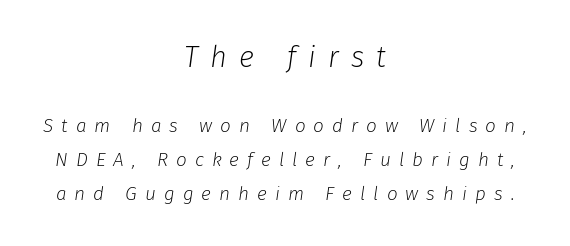
{"italic": "yes", "lean": "right", "slant_degrees": 8, "bold": "no", "weight": "light", "width": "normal", "stroke_contrast": "low", "x_height": "medium", "monospaced": "no", "underline": "no", "align": "center", "line_spacing_ratio": 1.79, "letter_spacing": "wide", "letter_spacing_em": 0.42, "larger_block": "first", "size_ratio": 1.53, "glyph_px": 29}
